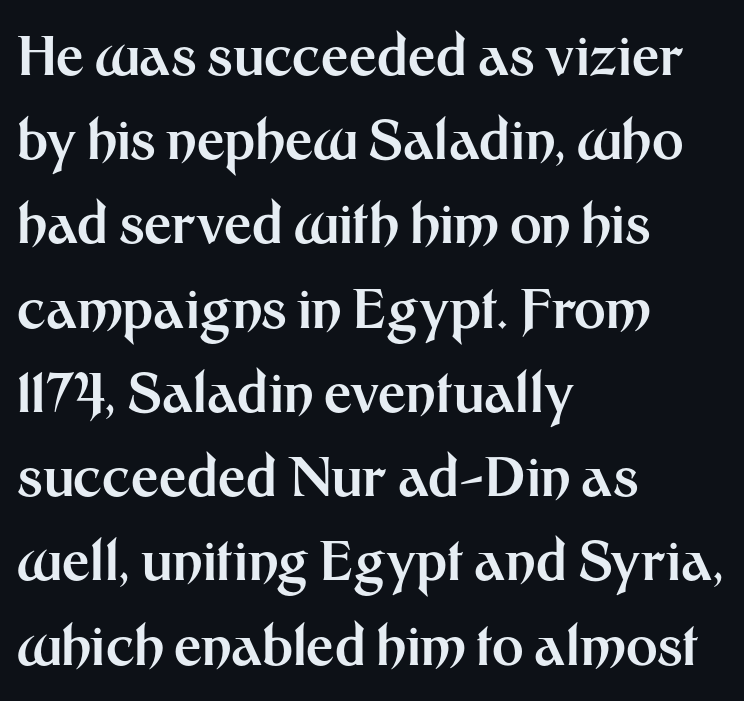
Heavy, bold letterforms. Proportional: the letters do not fall into vertical columns. The passage shown is not underscored anywhere. The passage is arranged the way most books set body copy — flush left.
